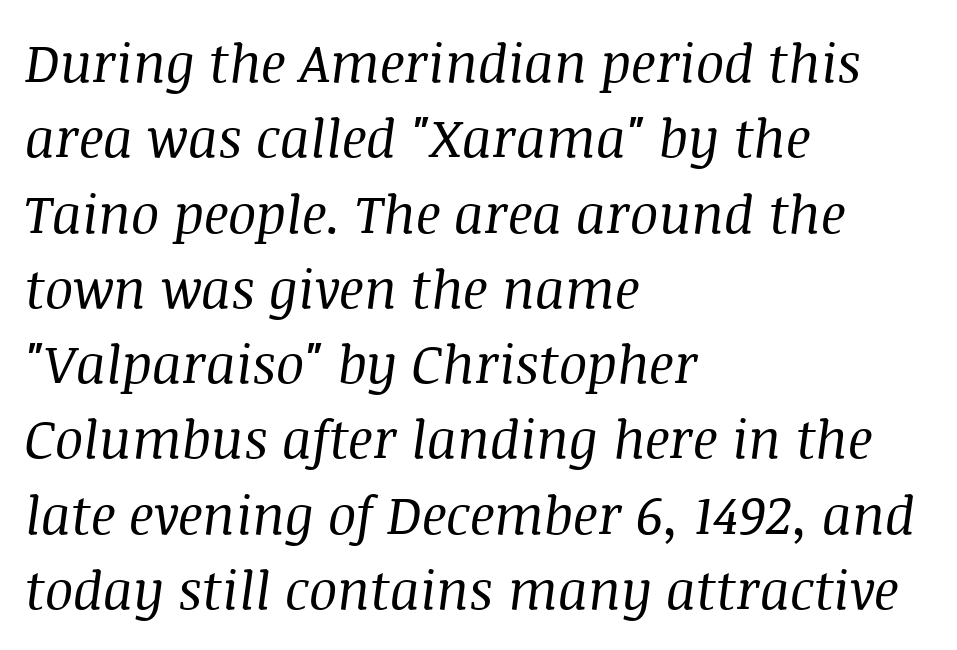
{"serif": "yes", "italic": "yes", "lean": "right", "slant_degrees": 8, "bold": "no", "weight": "regular", "width": "normal", "stroke_contrast": "medium", "x_height": "large", "monospaced": "no", "underline": "no", "align": "left", "line_spacing": "normal", "line_spacing_ratio": 1.42, "letter_spacing": "normal", "letter_spacing_em": 0.0, "glyph_px": 53}
